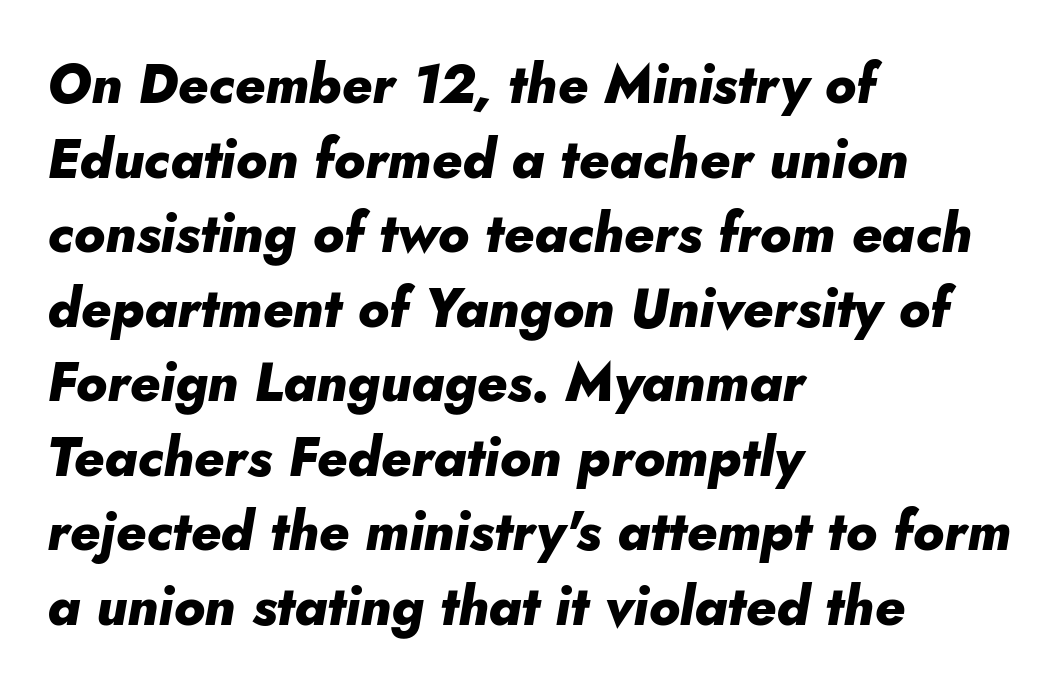
The image shows 54 px heavy type, italic (leaning right); set left-aligned, normal line spacing (1.38x), normal letter spacing, not underlined; low stroke contrast and a small x-height.
